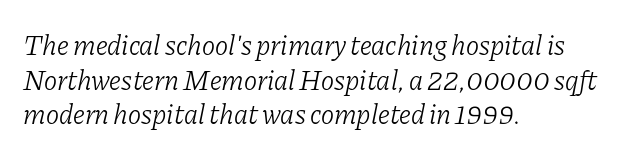
The rendering shows small feet on the letterforms — a serif design. The specimen reads as italic at a glance. The specimen omits any rule beneath the text block's lines. The face used here is rendered with its standard letterfit.
